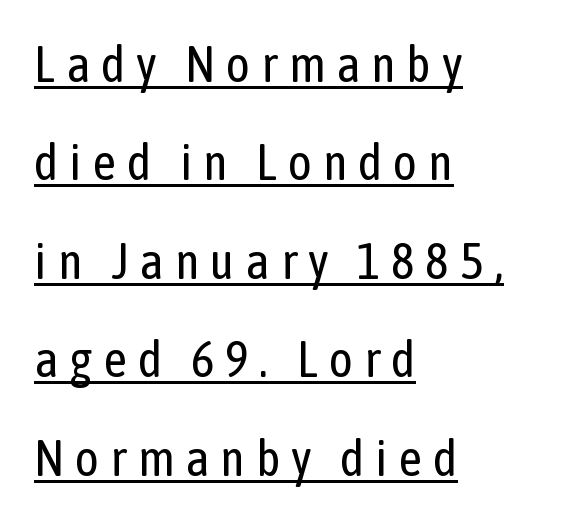
{"serif": "no", "italic": "no", "bold": "no", "weight": "regular", "width": "condensed", "stroke_contrast": "low", "x_height": "medium", "monospaced": "no", "underline": "yes", "align": "left", "line_spacing": "loose", "line_spacing_ratio": 1.93, "letter_spacing": "wide", "letter_spacing_em": 0.21, "glyph_px": 51}
